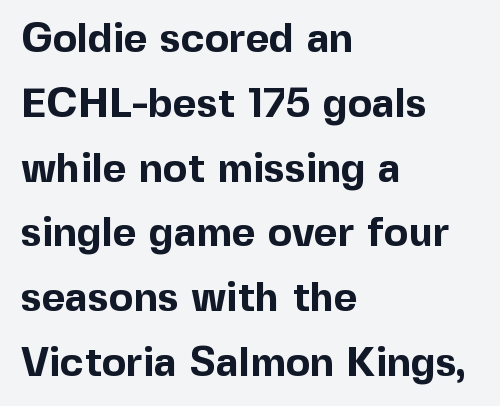
Q: Is the text bold? A: Yes.
Q: Is the text italic (slanted)? A: No, it is upright.
Q: Is the typeface a serif or a sans-serif typeface? A: Sans-serif.
Q: Is the text underlined? A: No.
Q: How is the paragraph aligned? A: Left-aligned.
Q: Is the spacing between letters normal or unusually wide? A: Normal.
Q: Is the spacing between lines tight, normal or loose? A: Normal.
Q: Width (condensed, normal, or wide)? A: Normal.
Q: x-height? A: Medium.
Q: Monospaced? A: No.
